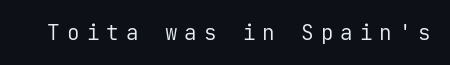
Stem width sits at or under what a default text font uses. The letterforms stand isolated, each surrounded by extra space. Characters remain perfectly vertical along every line. Type without underlining.
